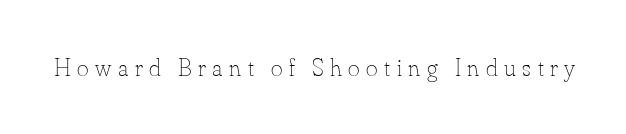
The image shows 25 px text type, upright; set unusually wide letter spacing (+0.26 em), not underlined.
